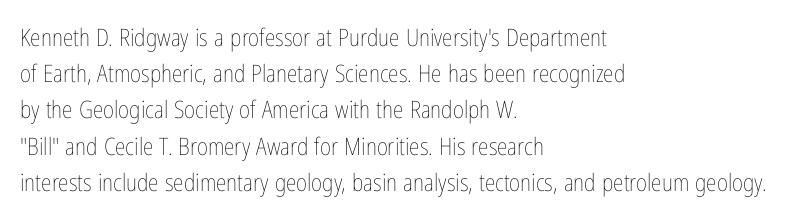
{"italic": "no", "bold": "no", "underline": "no", "align": "left", "line_spacing": "normal", "line_spacing_ratio": 1.51, "letter_spacing": "normal", "letter_spacing_em": 0.0, "glyph_px": 24}
